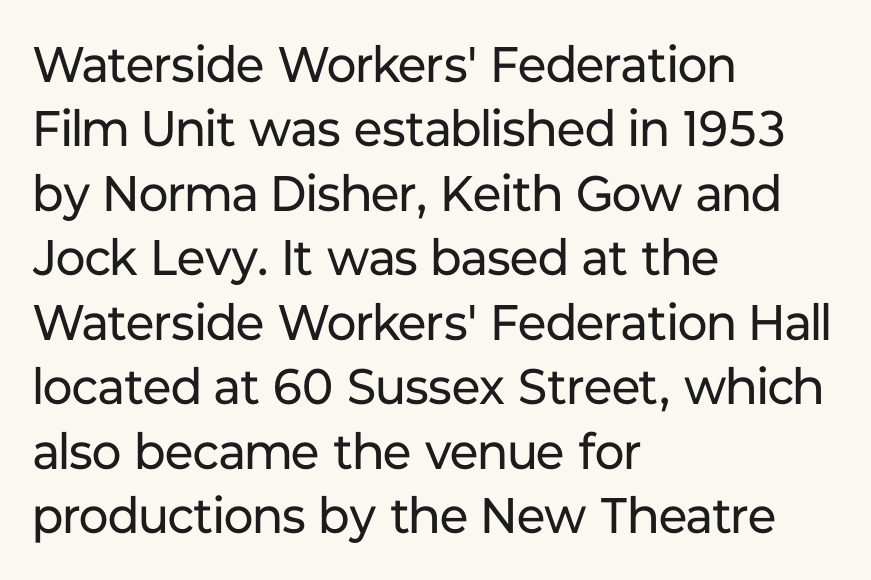
Q: Is the text bold? A: No.
Q: Is the text italic (slanted)? A: No, it is upright.
Q: Is the typeface a serif or a sans-serif typeface? A: Sans-serif.
Q: Is the text underlined? A: No.
Q: How is the paragraph aligned? A: Left-aligned.
Q: Is the spacing between letters normal or unusually wide? A: Normal.
Q: Is the spacing between lines tight, normal or loose? A: Normal.
Q: Width (condensed, normal, or wide)? A: Normal.
Q: Stroke contrast? A: Low.
Q: x-height? A: Medium.
Q: Monospaced? A: No.
